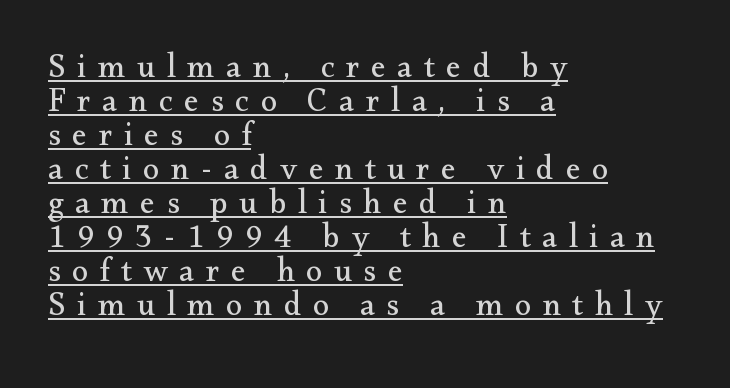
The image shows 33 px regular-weight serif type, upright; set left-aligned, tight line spacing (1.03x), unusually wide letter spacing (+0.35 em), underlined; medium stroke contrast and a small x-height.
